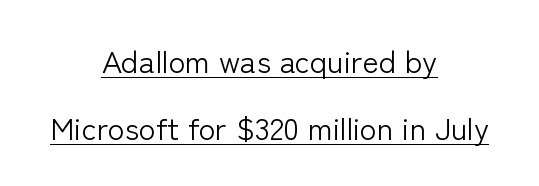
{"serif": "no", "italic": "no", "bold": "no", "weight": "light", "width": "normal", "stroke_contrast": "low", "x_height": "medium", "monospaced": "no", "underline": "yes", "align": "center", "line_spacing": "loose", "line_spacing_ratio": 2.16, "letter_spacing": "normal", "letter_spacing_em": 0.0, "glyph_px": 31}
